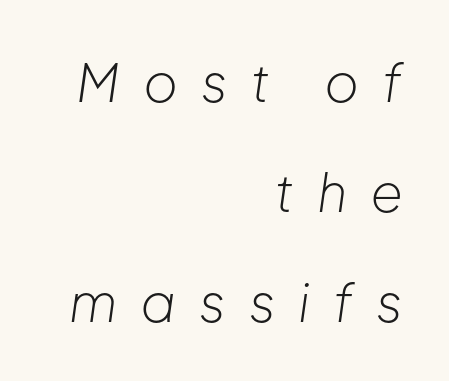
It's the slanting kind of type. The typesetting does not lean heavy: it is not bold. Whoever set this chose breathing room over compactness in the vertical rhythm. Proportional: the letters do not fall into vertical columns. Does the copy run flush right? Yes — the right margin is perfectly even. This rendering features lettering with no underline.
